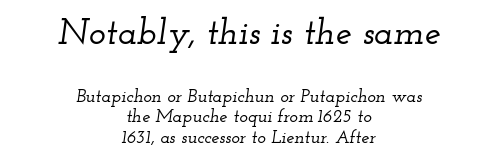
{"serif": "yes", "italic": "yes", "lean": "right", "slant_degrees": 12, "width": "wide", "stroke_contrast": "low", "x_height": "small", "monospaced": "no", "underline": "no", "align": "center", "line_spacing_ratio": 1.16, "letter_spacing": "normal", "letter_spacing_em": 0.0, "larger_block": "first", "size_ratio": 2.0, "glyph_px": 36}
